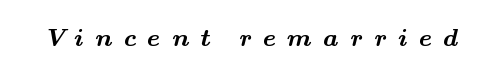
{"bold": "yes", "underline": "no", "letter_spacing": "wide", "letter_spacing_em": 0.47, "glyph_px": 24}
